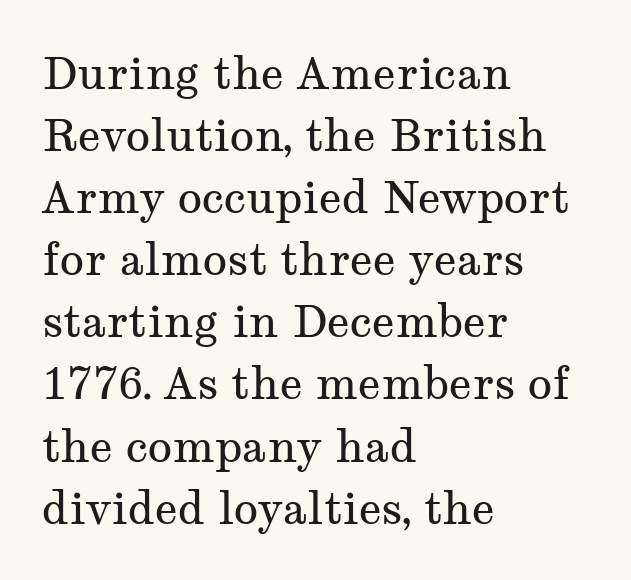
Leftover space on each line is placed entirely after the last word. You could not count columns in this text — the font is proportionally spaced. Do the letters lean? They stand straight. The specimen omits any rule beneath the text block's lines. Tracking here is standard; glyphs follow each other at the usual distance.
